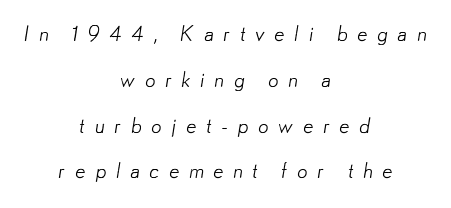
{"bold": "no", "underline": "no", "align": "center", "line_spacing": "loose", "line_spacing_ratio": 2.18, "letter_spacing": "wide", "letter_spacing_em": 0.44, "glyph_px": 21}
